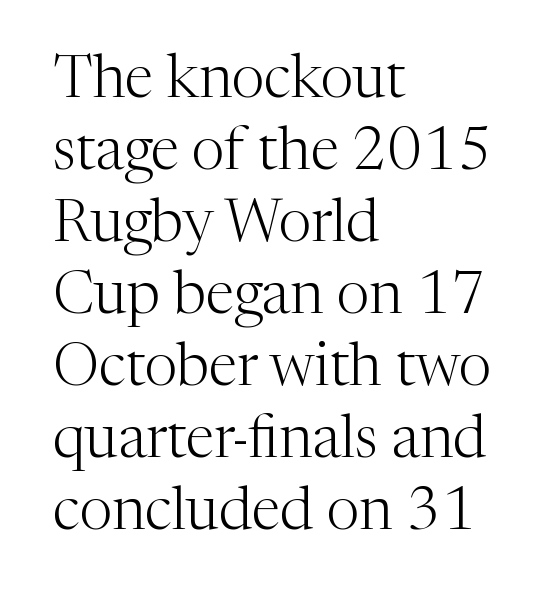
Weight: in the light-to-regular range. Characters remain perfectly vertical along every line. Note: serifs present on the glyphs. The rendering uses natural spacing where letterforms have individual widths. All the whitespace from short lines collects on the right.
